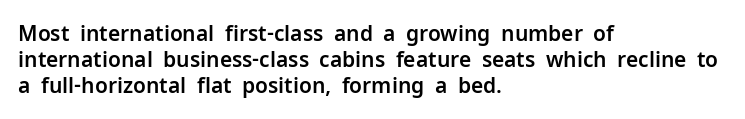
The image shows 21 px text type, upright; set left-aligned, line spacing 1.24x, normal letter spacing, not underlined.
